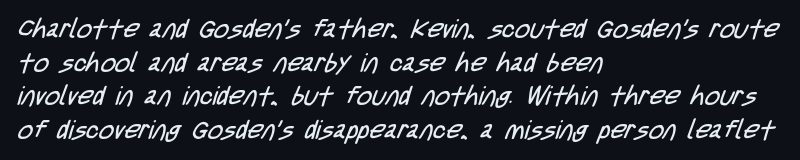
{"bold": "no", "underline": "no", "align": "left", "line_spacing": "normal", "line_spacing_ratio": 1.29, "letter_spacing": "normal", "letter_spacing_em": 0.0, "glyph_px": 26}
